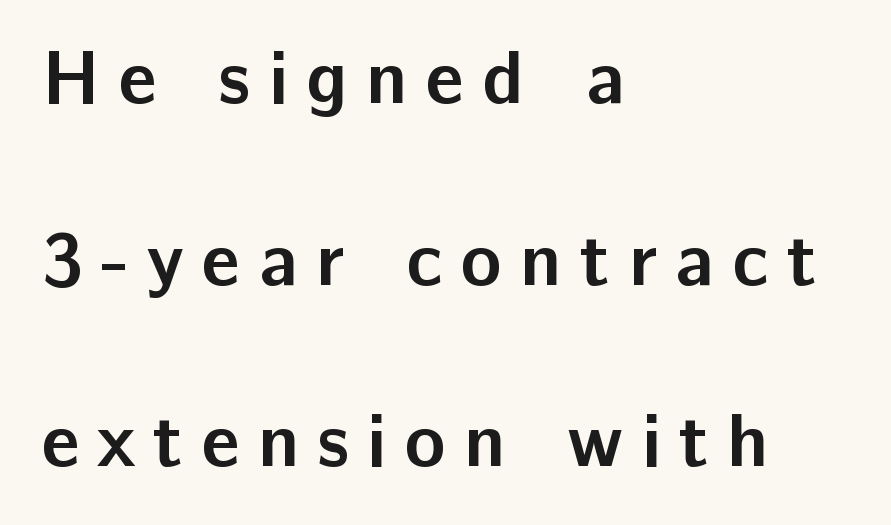
The image shows 76 px semibold sans-serif type, upright; set left-aligned, loose line spacing (2.39x), unusually wide letter spacing (+0.24 em), not underlined; low stroke contrast and a medium x-height.
